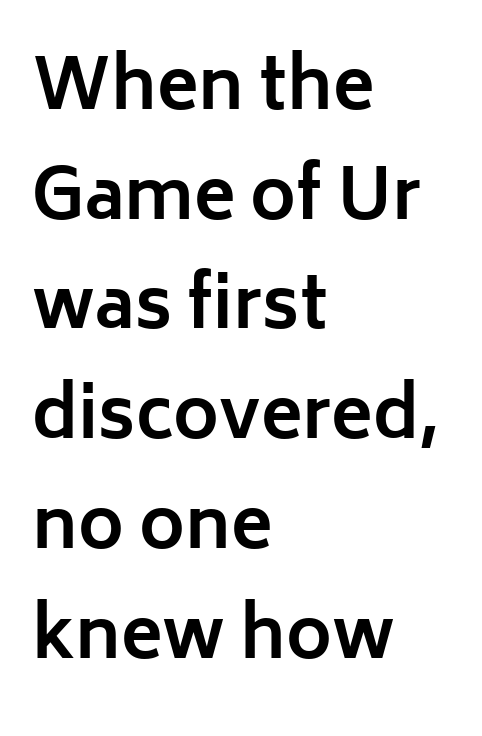
{"serif": "no", "italic": "no", "bold": "yes", "weight": "bold", "width": "normal", "stroke_contrast": "low", "x_height": "medium", "monospaced": "no", "underline": "no", "align": "left", "line_spacing": "normal", "line_spacing_ratio": 1.59, "letter_spacing": "normal", "letter_spacing_em": 0.0, "glyph_px": 69}
